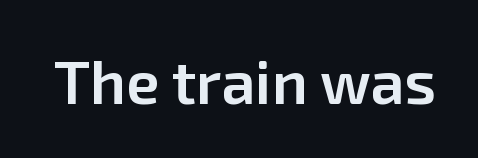
The image shows 61 px semibold sans-serif type, upright; set normal letter spacing, not underlined; low stroke contrast and a medium x-height.
